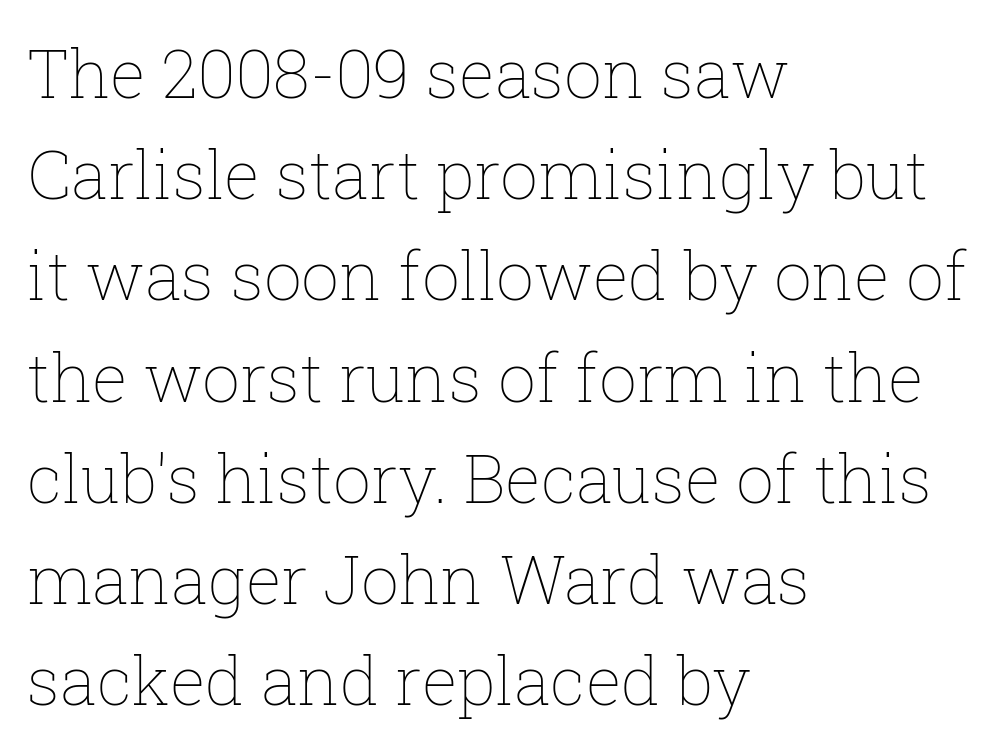
Looks like regular typesetting: each glyph gets only the width it needs. Ascenders rise straight up at ninety degrees. What stands out about the letter spacing? Nothing — it is the standard amount. Leading matches the norm, producing a regular column. Quick note: underline off. This reads as an unemphasized weight, regular at the heaviest.
